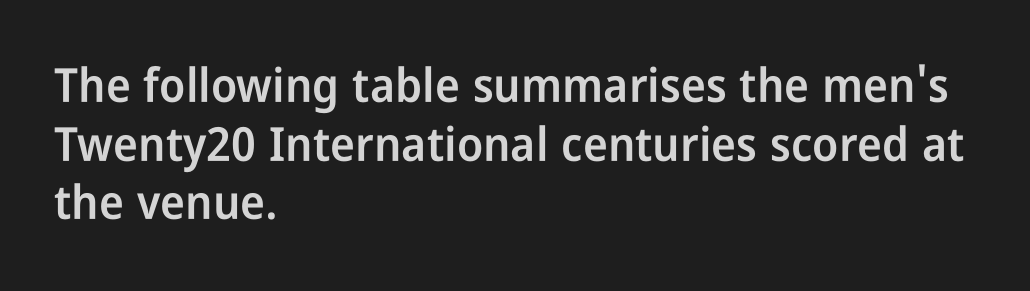
The image shows 47 px semibold, condensed sans-serif type, upright; set left-aligned, normal line spacing (1.25x), normal letter spacing, not underlined; low stroke contrast and a medium x-height.
